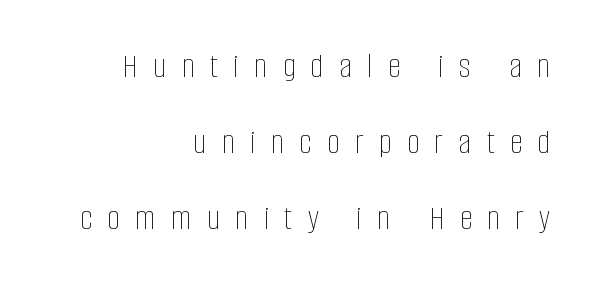
The image shows 36 px thin, condensed type, upright; set right-aligned, loose line spacing (2.11x), unusually wide letter spacing (+0.43 em), not underlined; low stroke contrast and a large x-height.
